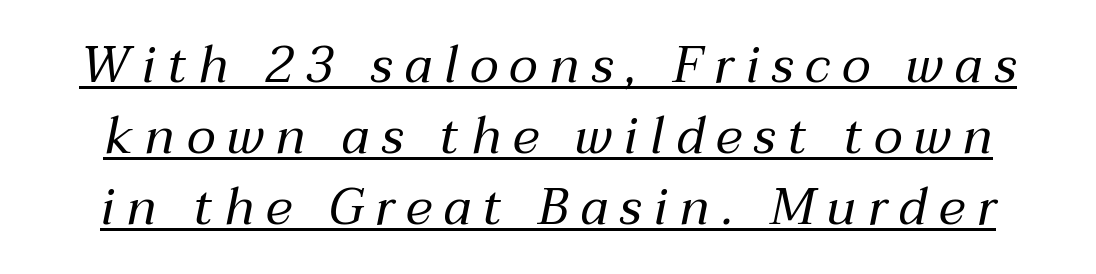
Q: Is the text bold? A: No.
Q: Is the text italic (slanted)? A: Yes, it leans right by about 12 degrees.
Q: Is the text underlined? A: Yes.
Q: Is the spacing between letters normal or unusually wide? A: Unusually wide.
Q: Is the spacing between lines tight, normal or loose? A: Normal.
Q: Width (condensed, normal, or wide)? A: Normal.
Q: Stroke contrast? A: Medium.
Q: x-height? A: Medium.
Q: Monospaced? A: No.
